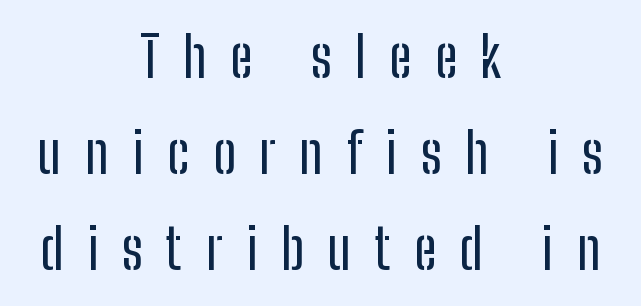
Q: Is the text italic (slanted)? A: No, it is upright.
Q: Is the typeface a serif or a sans-serif typeface? A: Sans-serif.
Q: Is the text underlined? A: No.
Q: How is the paragraph aligned? A: Centered.
Q: Is the spacing between letters normal or unusually wide? A: Unusually wide.
Q: Width (condensed, normal, or wide)? A: Condensed.
Q: Stroke contrast? A: Low.
Q: x-height? A: Medium.
Q: Monospaced? A: No.
